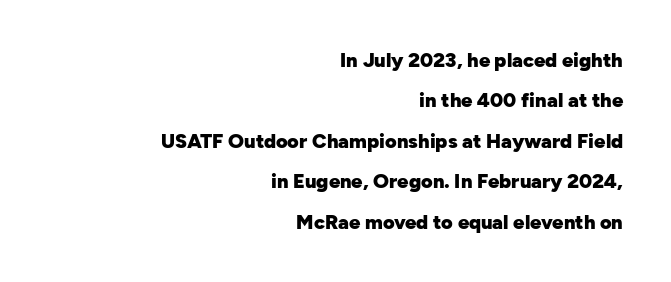
The image shows 20 px bold type, upright; set right-aligned, loose line spacing (2.02x), normal letter spacing, not underlined.
